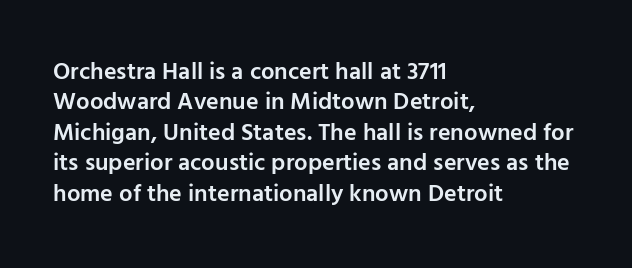
{"italic": "no", "bold": "semi", "underline": "no", "align": "left", "line_spacing": "normal", "line_spacing_ratio": 1.27, "letter_spacing": "normal", "letter_spacing_em": 0.0, "glyph_px": 24}
